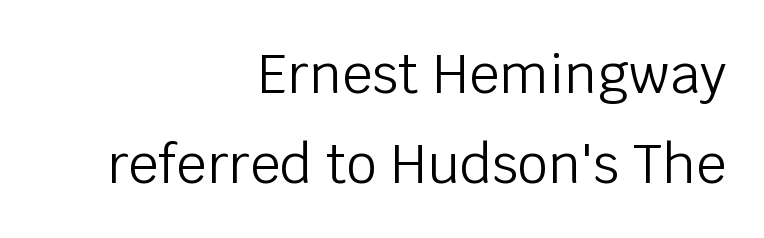
The lines in this sample share a right terminus and differ only in where they begin. The vertical gap from one line to the next is medium. Default kerning and tracking; the words read as compact shapes. The letters advance in unequal steps, a hallmark of proportional type. Any mark beneath the type? The region is blank. Rendered with straight, roman letterforms.
